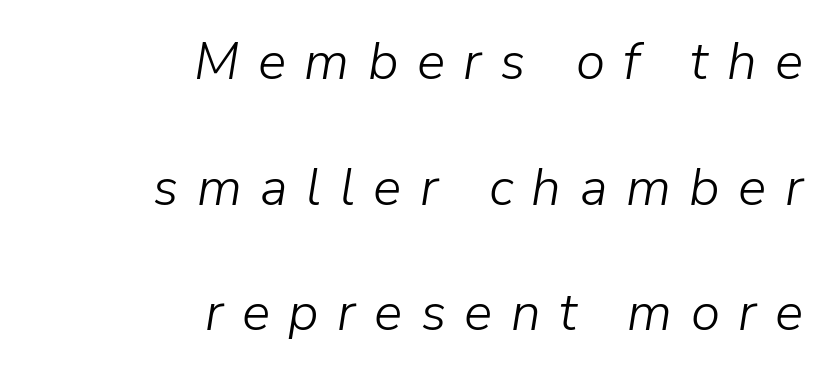
Q: Is the text bold? A: No.
Q: Is the text italic (slanted)? A: Yes, it leans right by about 9 degrees.
Q: Is the text underlined? A: No.
Q: How is the paragraph aligned? A: Right-aligned.
Q: Is the spacing between letters normal or unusually wide? A: Unusually wide.
Q: Is the spacing between lines tight, normal or loose? A: Loose.
Q: Width (condensed, normal, or wide)? A: Normal.
Q: Stroke contrast? A: Low.
Q: x-height? A: Medium.
Q: Monospaced? A: No.
